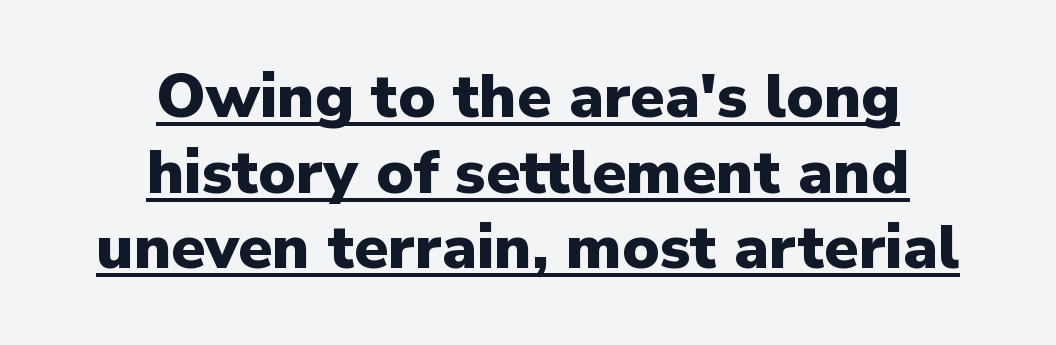
The image shows 62 px heavy sans-serif type, upright; set centered, line spacing 1.22x, normal letter spacing, underlined; low stroke contrast and a medium x-height.
